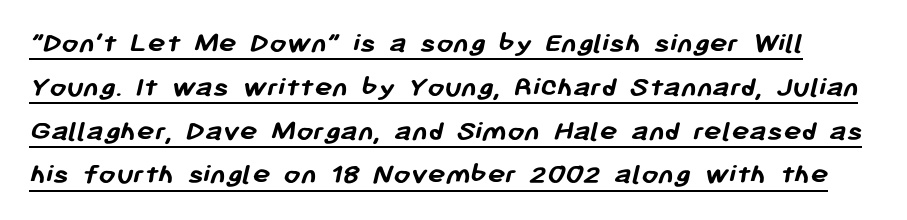
The image shows 30 px semibold sans-serif type; set normal line spacing (1.46x), normal letter spacing, underlined; low stroke contrast and a medium x-height.
